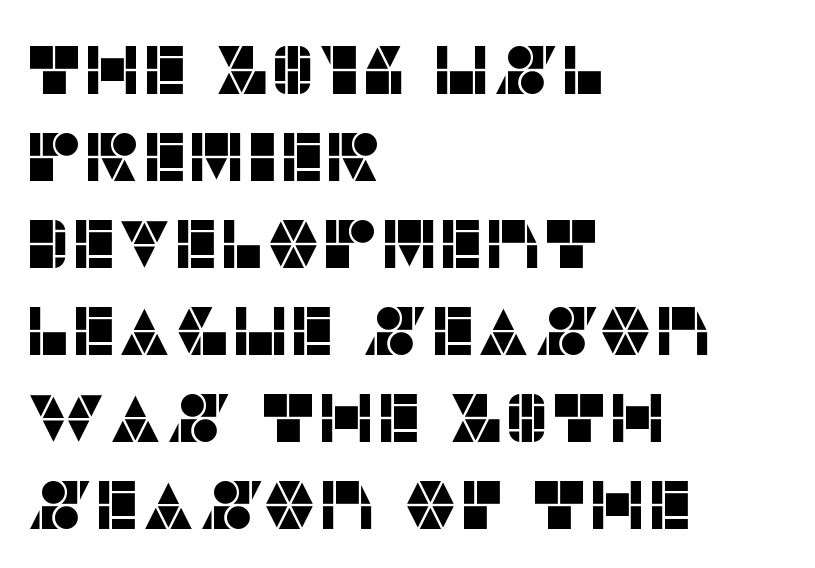
The image shows 69 px sans-serif type, upright; set left-aligned, normal line spacing (1.26x), normal letter spacing, not underlined; low stroke contrast and a large x-height.
